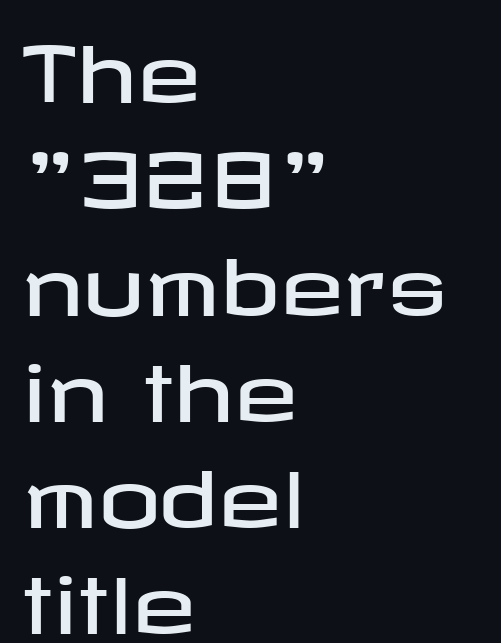
The image shows 77 px wide sans-serif type, upright; set left-aligned, normal line spacing (1.38x), normal letter spacing, not underlined; low stroke contrast and a medium x-height.
